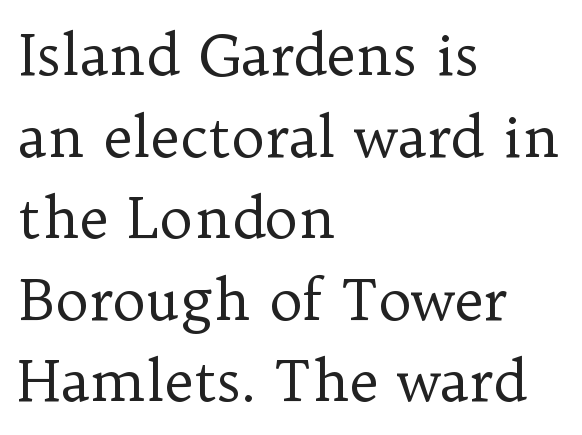
The image shows 57 px regular-weight serif type, upright; set left-aligned, normal line spacing (1.43x), normal letter spacing, not underlined; low stroke contrast and a medium x-height.
